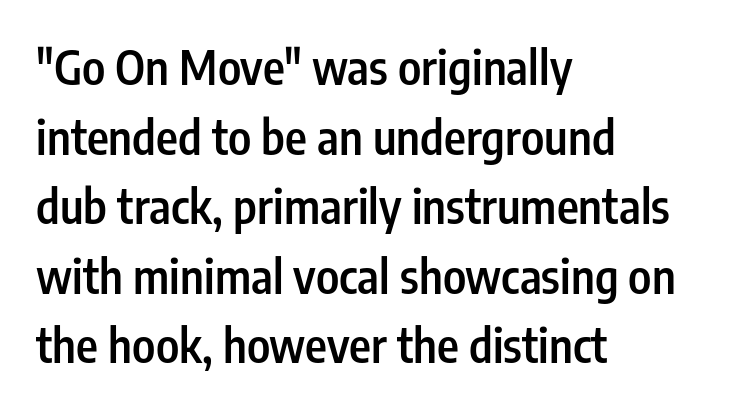
The image shows 47 px semibold, condensed sans-serif type, upright; set left-aligned, normal line spacing (1.48x), normal letter spacing, not underlined; low stroke contrast and a medium x-height.
